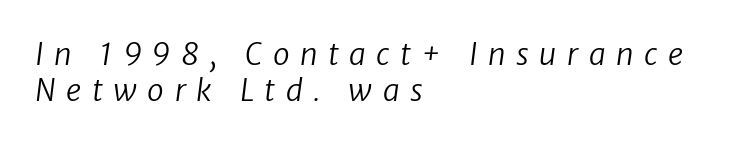
Descender tails drop into unmarked territory. What stands out about the letter spacing? Its width — letters are far apart. The characters are drawn with everyday or finer stroke widths. A classic flush-left, rag-right setting is used for this passage. These lines are rendered in a variable-pitch font. Regarding serifs, this sample does without them.
